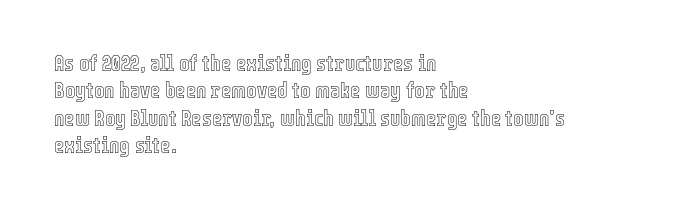
{"italic": "no", "underline": "no", "align": "left", "line_spacing": "normal", "line_spacing_ratio": 1.25, "letter_spacing": "normal", "letter_spacing_em": 0.0, "glyph_px": 22}
